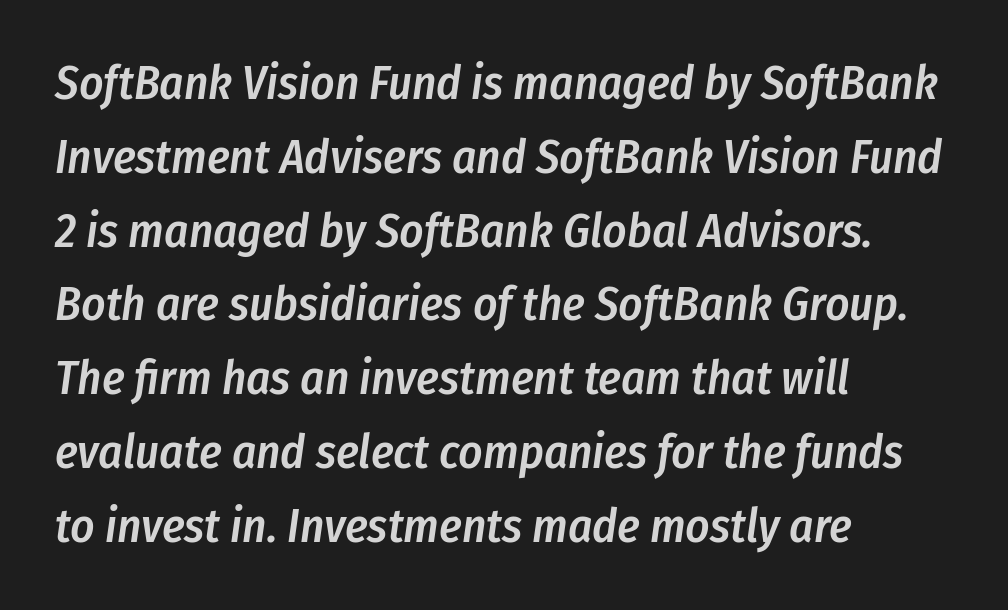
The image shows 47 px semibold, condensed type, italic (leaning right); set left-aligned, normal line spacing (1.57x), normal letter spacing, not underlined; low stroke contrast and a medium x-height.
